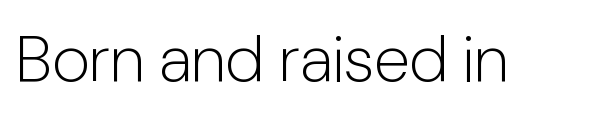
{"serif": "no", "italic": "no", "bold": "no", "weight": "light", "width": "normal", "stroke_contrast": "low", "x_height": "medium", "monospaced": "no", "underline": "no", "letter_spacing": "normal", "letter_spacing_em": 0.0, "glyph_px": 65}
